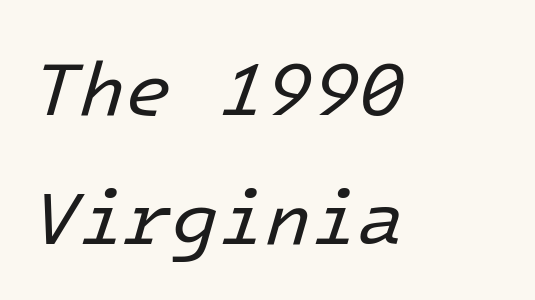
The image shows 76 px regular-weight type, italic (leaning right); set left-aligned, normal line spacing (1.7x), normal letter spacing, not underlined; low stroke contrast and a medium x-height.
